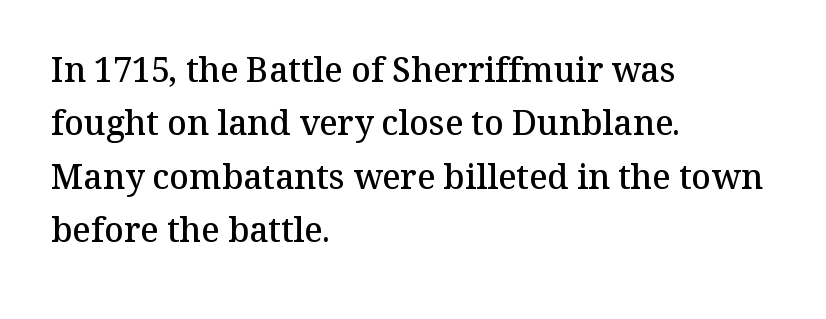
Q: Is the text bold? A: Semi-bold.
Q: Is the text italic (slanted)? A: No, it is upright.
Q: Is the typeface a serif or a sans-serif typeface? A: Serif.
Q: Is the text underlined? A: No.
Q: How is the paragraph aligned? A: Left-aligned.
Q: Is the spacing between letters normal or unusually wide? A: Normal.
Q: Is the spacing between lines tight, normal or loose? A: Normal.
Q: Width (condensed, normal, or wide)? A: Normal.
Q: Stroke contrast? A: Medium.
Q: x-height? A: Medium.
Q: Monospaced? A: No.
